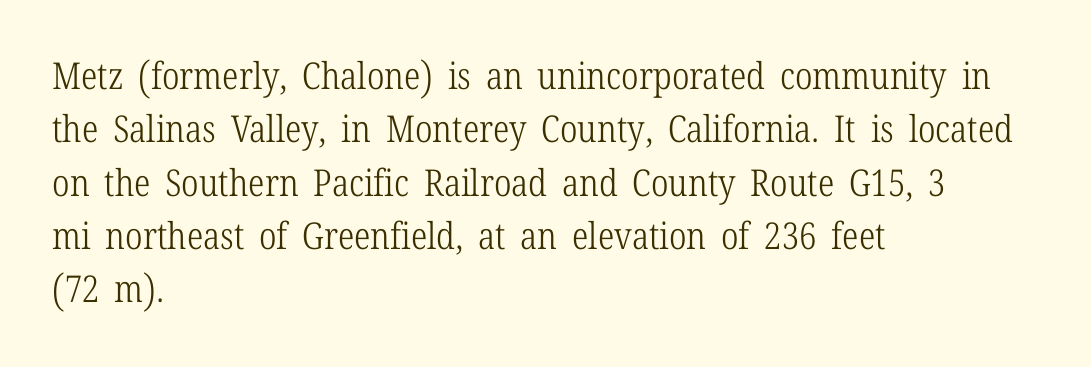
Varying glyph widths throughout — classic text-font behaviour. These lines were composed using upright roman letters. One glance says typical: line gaps are just what's usual. The gap between lines stays unmarked. Little horizontal feet cap the strokes, marking this as serif type.
